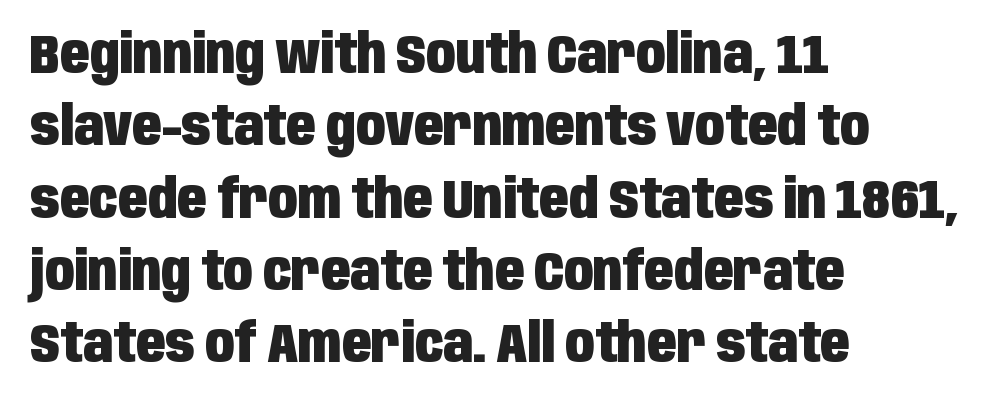
The letters carry no serifs — their stems end cleanly without finishing strokes. Ascenders rise straight up at ninety degrees. Letters rest on an invisible, unmarked baseline. The passage shown is typed in a proportional face where columns would drift.
